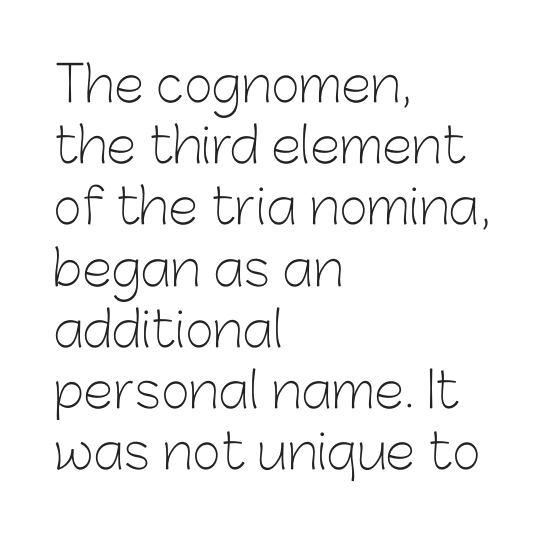
The image shows 49 px light sans-serif type, upright; set left-aligned, normal line spacing (1.25x), normal letter spacing, not underlined; low stroke contrast and a medium x-height.
